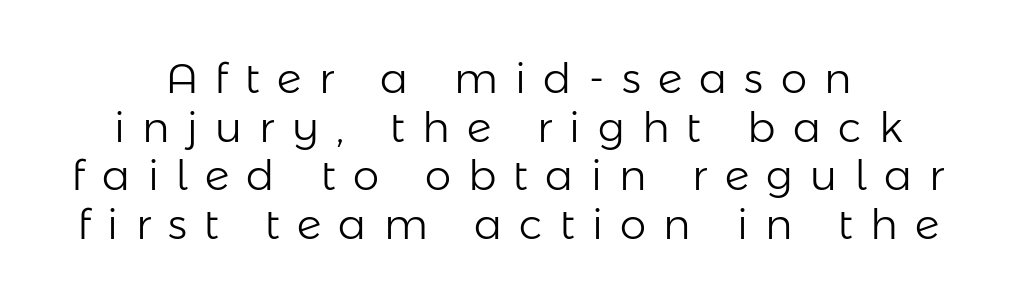
Each letter keeps its own natural width here, so spacing adapts to shape. Nobody drew a line under any word here. The rendering positions every line midway between the sides. Note: no serifs on the glyphs. Quick note: not italic, upright. Bold? No — there's no thickening of the strokes.
